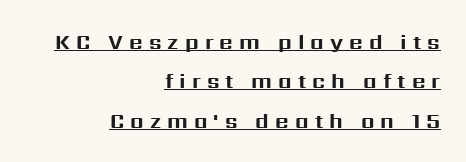
The image shows 21 px bold type, upright; set right-aligned, line spacing 1.88x, unusually wide letter spacing (+0.29 em), underlined.
